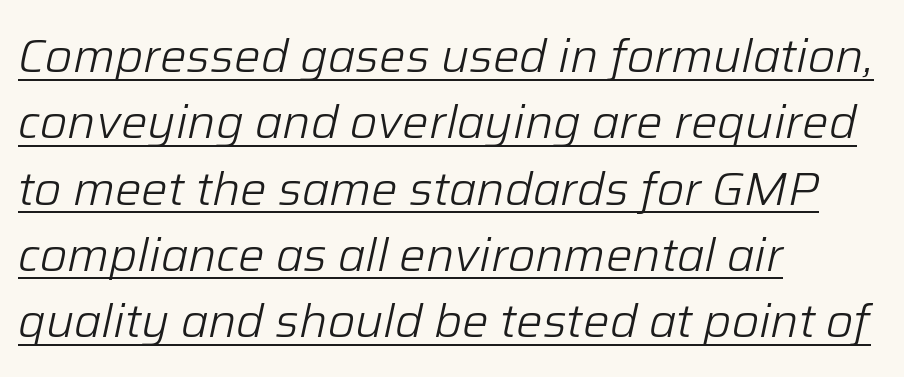
The image shows 47 px light type, italic (leaning right); set left-aligned, normal line spacing (1.41x), normal letter spacing, underlined; low stroke contrast and a medium x-height.
